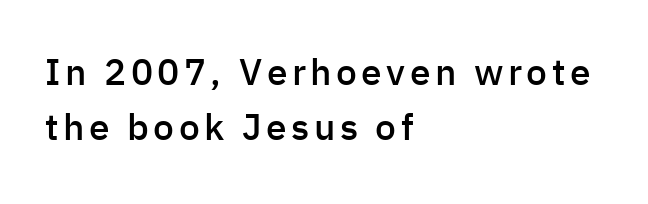
The letters advance in unequal steps, a hallmark of proportional type. Rule under the text: the space is simply empty. Serifs: no, the terminals of the letterforms are clean. These lines were composed using upright roman letters. The rows are spaced the way most documents space them.
